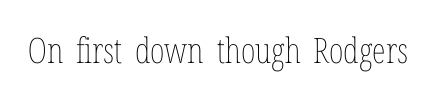
The image shows 35 px thin, condensed type, upright; set normal letter spacing, not underlined; low stroke contrast and a medium x-height.
